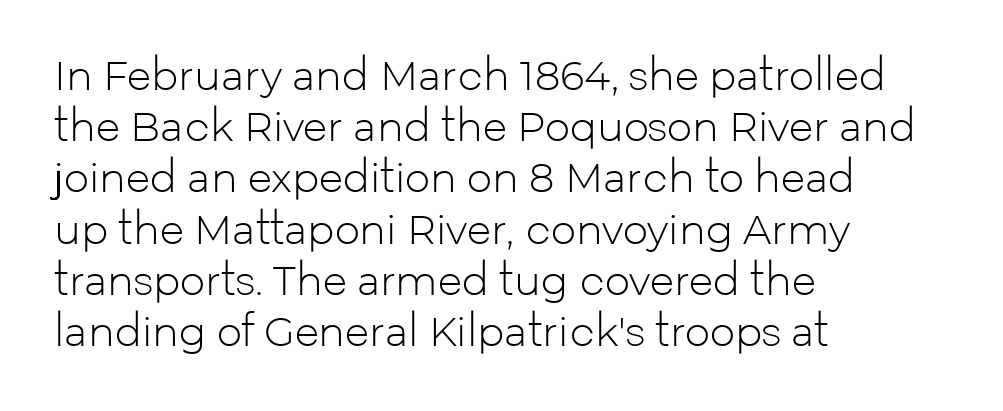
No word sits above an underline. This sample has the flowing, uneven cadence of proportional lettering. The ragged edge is on the right, which tells us the setting is flush left. The axis of the letterforms is exactly vertical. Default kerning and tracking; the words read as compact shapes. Weight: not bold — regular or lighter.
